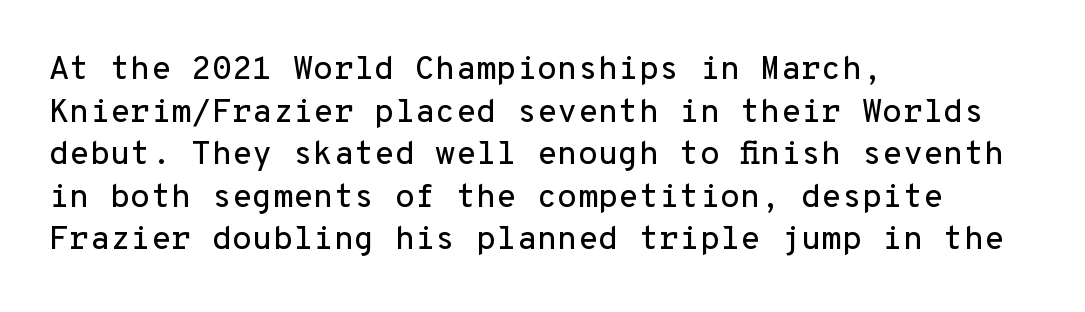
{"serif": "no", "italic": "no", "width": "normal", "stroke_contrast": "low", "x_height": "medium", "monospaced": "yes", "underline": "no", "align": "left", "line_spacing": "normal", "line_spacing_ratio": 1.29, "letter_spacing": "normal", "letter_spacing_em": 0.0, "glyph_px": 33}
